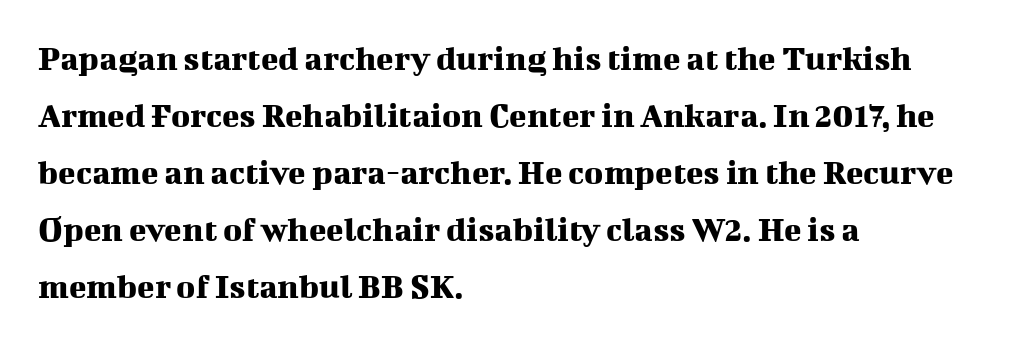
The text was rendered using a seriffed face with decorative stroke endings. Where is the straight margin? On the left. Honestly, the row spacing looks completely unremarkable. Quick note: underline off. Tracking value appears to be zero — textbook default spacing.
